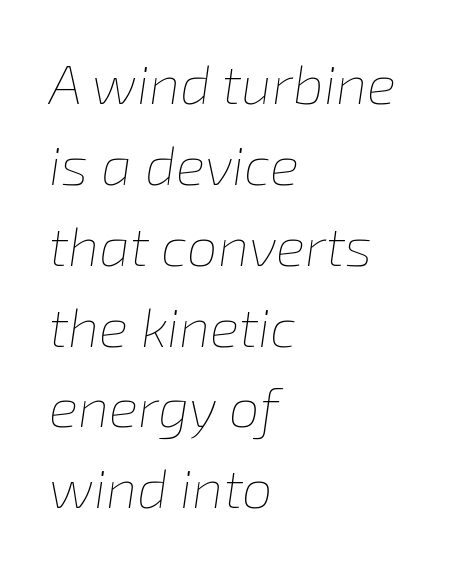
The image shows 55 px thin type, italic (leaning right); set left-aligned, normal line spacing (1.47x), normal letter spacing, not underlined; low stroke contrast and a medium x-height.
